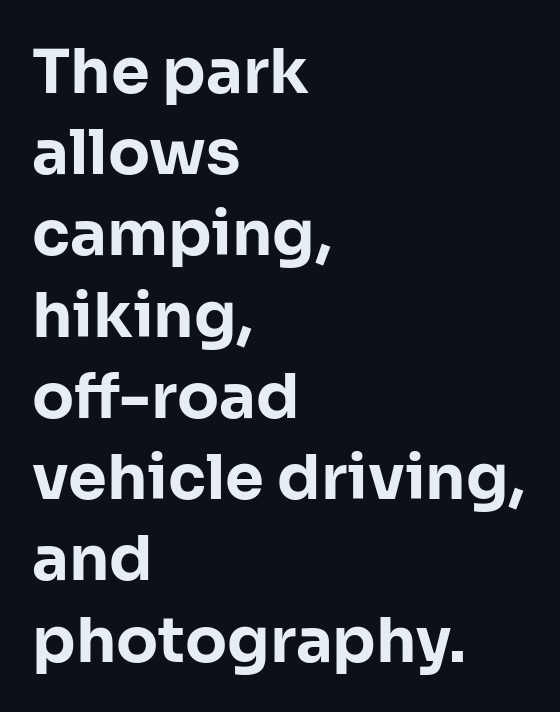
Type style note: lacks serifs. Quick note: interline space is typical. Rendered with straight, roman letterforms. Each letter keeps its own natural width here, so spacing adapts to shape. Nobody touched the tracking dial on this one. The sample has been set heavy, in full bold.
